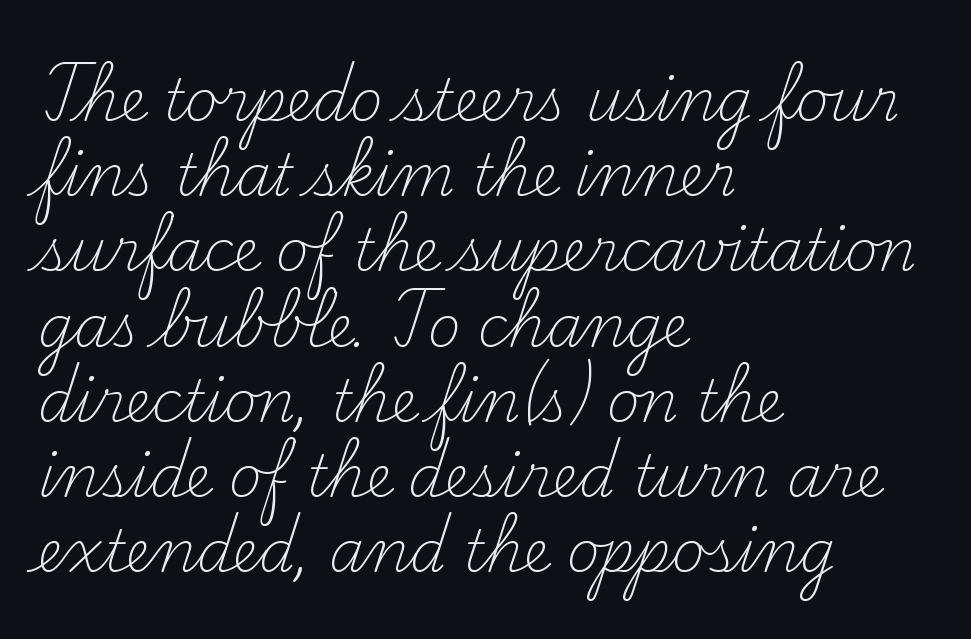
The face looks like a standard text weight, possibly lighter. These lines are rendered in a variable-pitch font. Reading down the block, your eye returns to a fixed left position each line.
